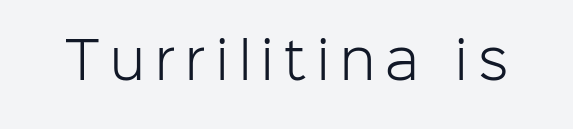
These lines are rendered in a variable-pitch font. Check under the words: just untouched page. Stroke terminals: plain, sans-serif. The passage shown has open, widely tracked lettering throughout. The lettering holds an erect, upright posture throughout.
